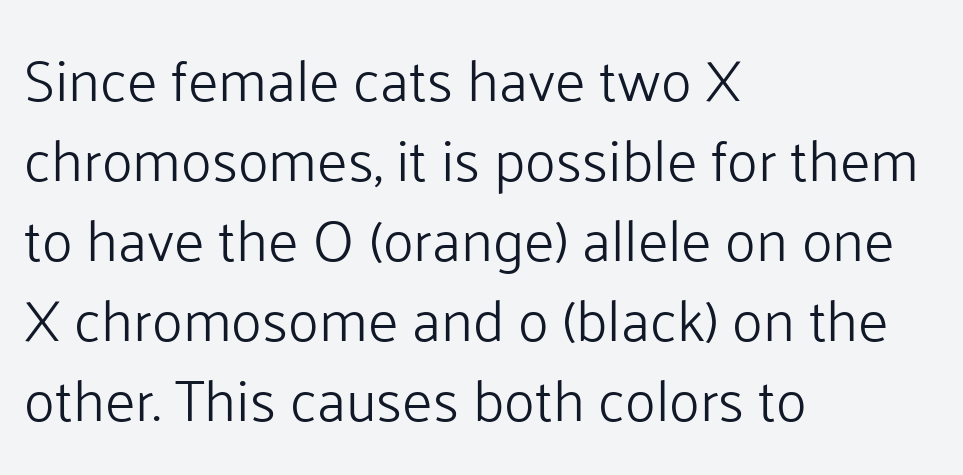
There is no visible air inserted between adjacent glyphs. Students, observe: this is what conventionally led text looks like. Caption: face not bold, strokes unweighted. The lettering stays uniformly vertical, giving the passage a roman look. The type family on display is of the sans-serif kind.
